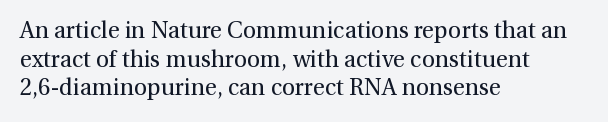
Q: Is the text bold? A: No.
Q: Is the text italic (slanted)? A: No, it is upright.
Q: Is the text underlined? A: No.
Q: How is the paragraph aligned? A: Left-aligned.
Q: Is the spacing between letters normal or unusually wide? A: Normal.
Q: Is the spacing between lines tight, normal or loose? A: Normal.
